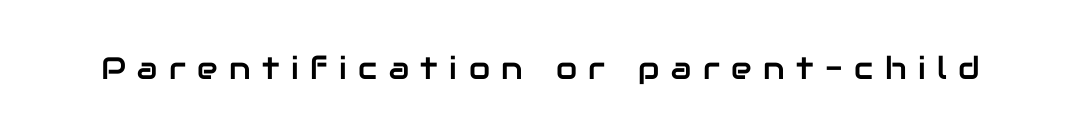
Q: Is the text italic (slanted)? A: No, it is upright.
Q: Is the typeface a serif or a sans-serif typeface? A: Sans-serif.
Q: Is the text underlined? A: No.
Q: Is the spacing between letters normal or unusually wide? A: Unusually wide.
Q: Width (condensed, normal, or wide)? A: Normal.
Q: Stroke contrast? A: Low.
Q: x-height? A: Medium.
Q: Monospaced? A: No.
